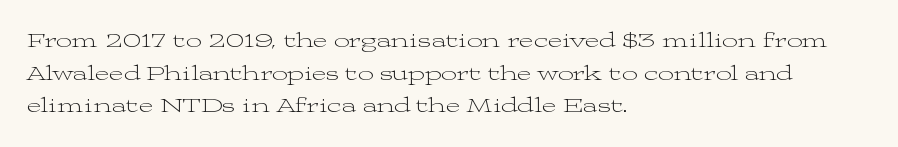
{"italic": "no", "bold": "no", "underline": "no", "align": "left", "line_spacing": "normal", "line_spacing_ratio": 1.48, "letter_spacing": "normal", "letter_spacing_em": 0.0, "glyph_px": 22}
